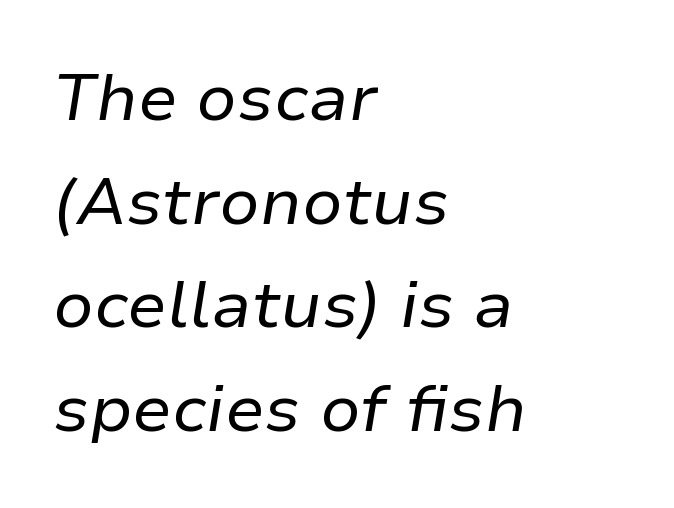
Q: Is the text bold? A: No.
Q: Is the text italic (slanted)? A: Yes, it leans right by about 9 degrees.
Q: Is the text underlined? A: No.
Q: How is the paragraph aligned? A: Left-aligned.
Q: Is the spacing between letters normal or unusually wide? A: Normal.
Q: Is the spacing between lines tight, normal or loose? A: Normal.
Q: Width (condensed, normal, or wide)? A: Normal.
Q: Stroke contrast? A: Low.
Q: x-height? A: Medium.
Q: Monospaced? A: No.
